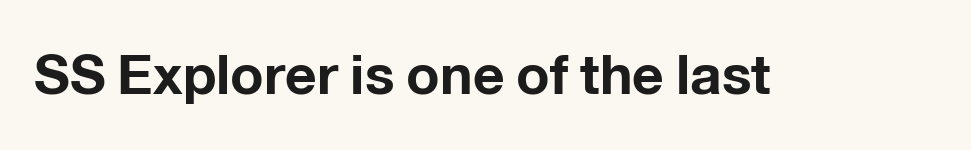
The image shows 55 px bold sans-serif type, upright; set normal letter spacing, not underlined; low stroke contrast and a medium x-height.
